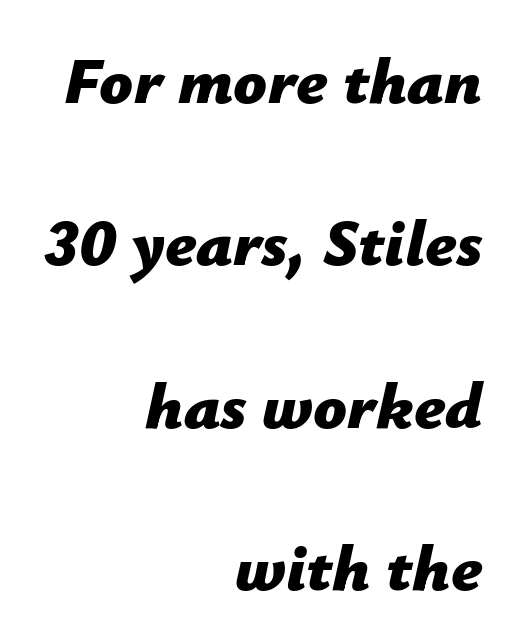
The image shows 66 px bold type, italic (leaning right); set right-aligned, loose line spacing (2.46x), normal letter spacing, not underlined; low stroke contrast and a medium x-height.
